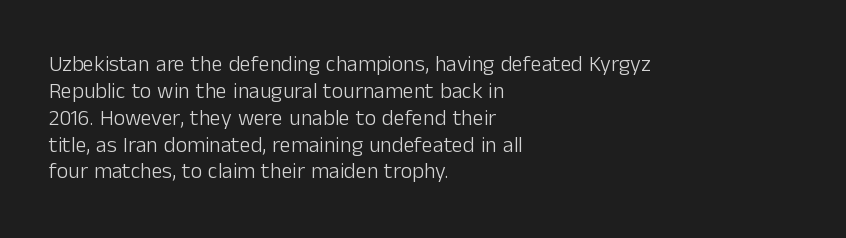
The image shows 22 px text type, upright; set left-aligned, line spacing 1.22x, normal letter spacing, not underlined.
